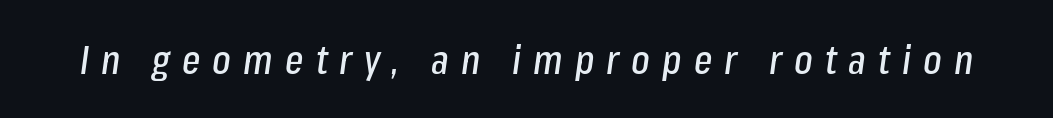
The image shows 39 px condensed type, italic (leaning right); set unusually wide letter spacing (+0.31 em), not underlined; low stroke contrast and a medium x-height.
